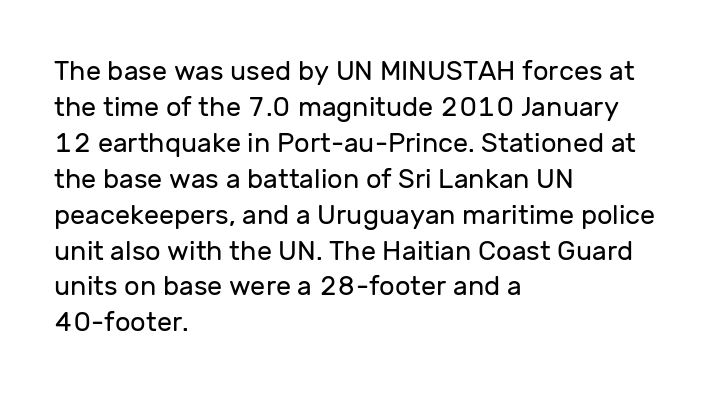
A clean baseline with only descenders dipping below it. The letters stand upright; this is a roman face. The letterforms sit shoulder to shoulder at normal distance. The compositor pushed each line to the left boundary.
